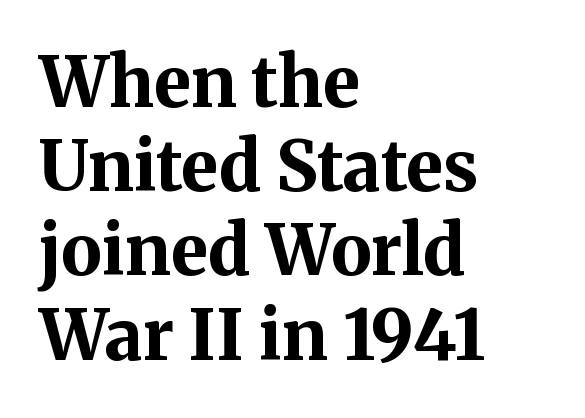
{"serif": "yes", "italic": "no", "bold": "yes", "weight": "bold", "width": "normal", "stroke_contrast": "medium", "x_height": "medium", "monospaced": "no", "underline": "no", "align": "left", "line_spacing_ratio": 1.22, "letter_spacing": "normal", "letter_spacing_em": 0.0, "glyph_px": 69}
